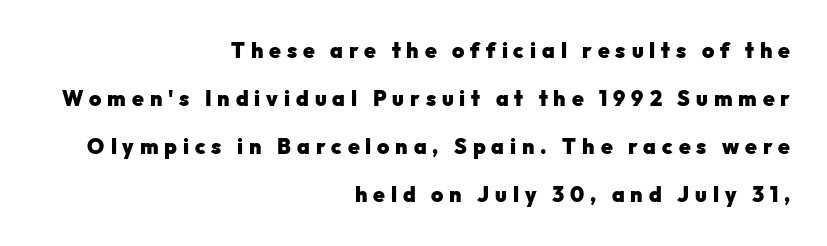
The strokes are fattened all the way to bold. These lines are set flush right with a ragged left edge. Successive baselines arrive slowly, with a big drop between each. Tracking value appears strongly positive — letters spread wide. Honestly, there is no underline to notice here at all.
